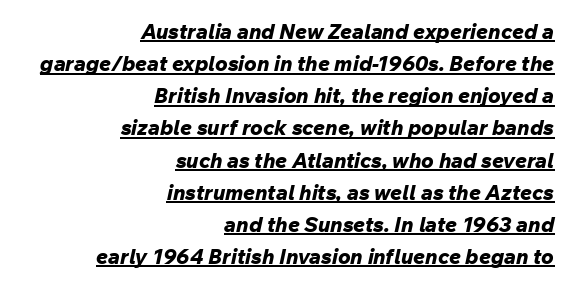
{"italic": "yes", "lean": "right", "slant_degrees": 12, "bold": "yes", "underline": "yes", "align": "right", "line_spacing": "normal", "line_spacing_ratio": 1.53, "letter_spacing": "normal", "letter_spacing_em": 0.0, "glyph_px": 21}
